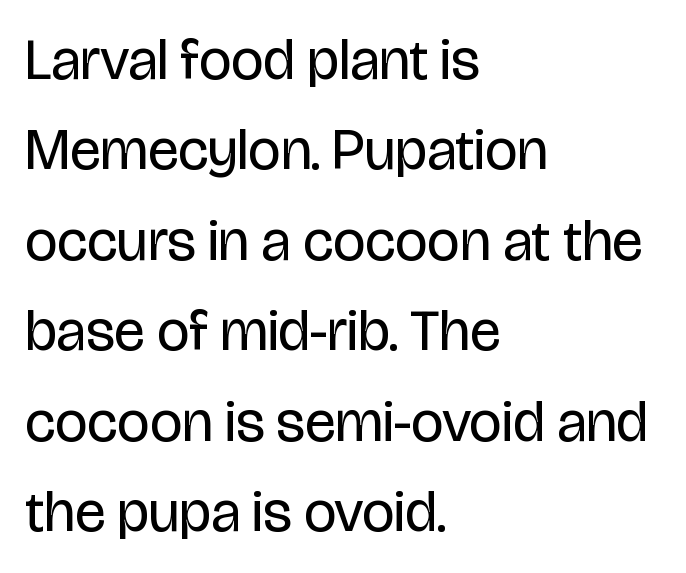
{"serif": "no", "italic": "no", "bold": "no", "weight": "regular", "width": "condensed", "stroke_contrast": "low", "x_height": "large", "monospaced": "no", "underline": "no", "align": "left", "line_spacing": "normal", "line_spacing_ratio": 1.56, "letter_spacing": "normal", "letter_spacing_em": 0.0, "glyph_px": 58}
